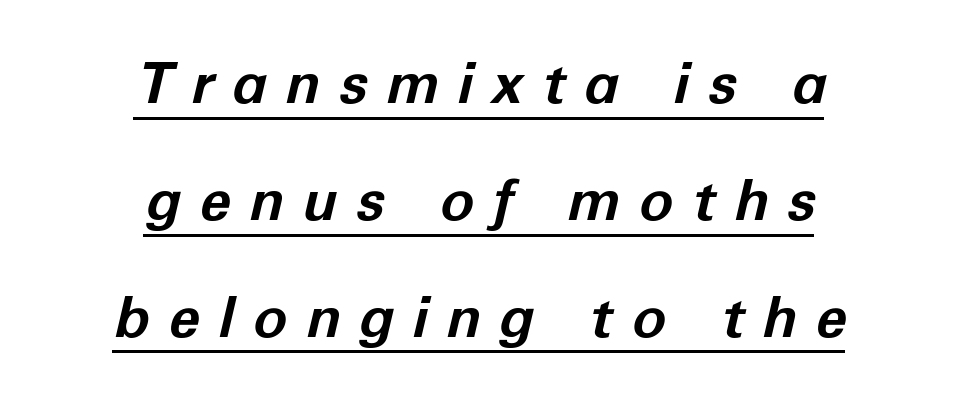
This sample uses an oblique cut, with every glyph tilted off the vertical. Students, observe: this is what heavily led, spacious text looks like. Line starts and ends both wander, symmetrically. I'd describe the lettering as bold — thick and assertive. The glyphs are accompanied by a horizontal stroke just below them.
